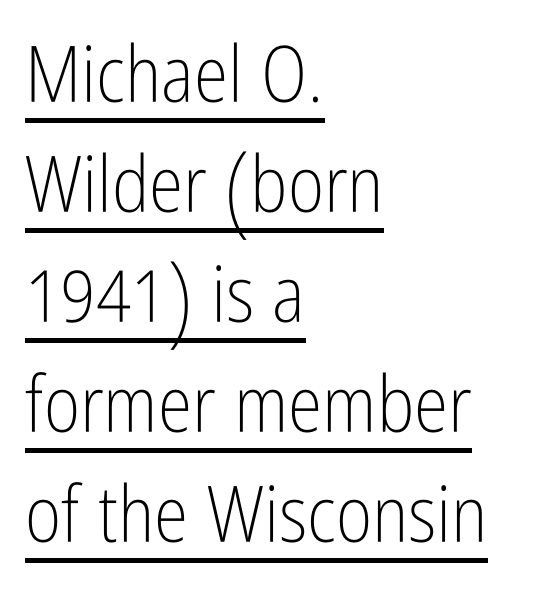
The image shows 78 px light, condensed sans-serif type, upright; set left-aligned, normal line spacing (1.41x), normal letter spacing, underlined; low stroke contrast and a medium x-height.
